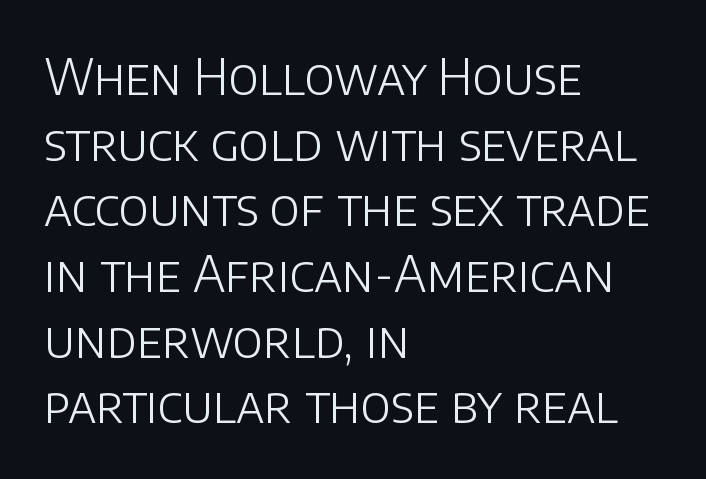
Q: Is the text bold? A: No.
Q: Is the text italic (slanted)? A: No, it is upright.
Q: Is the typeface a serif or a sans-serif typeface? A: Sans-serif.
Q: Is the text underlined? A: No.
Q: How is the paragraph aligned? A: Left-aligned.
Q: Is the spacing between letters normal or unusually wide? A: Normal.
Q: Is the spacing between lines tight, normal or loose? A: Normal.
Q: Width (condensed, normal, or wide)? A: Normal.
Q: Stroke contrast? A: Low.
Q: x-height? A: Large.
Q: Monospaced? A: No.
